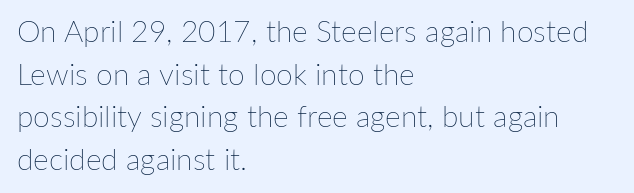
Q: Is the text bold? A: No.
Q: Is the text italic (slanted)? A: No, it is upright.
Q: Is the text underlined? A: No.
Q: How is the paragraph aligned? A: Left-aligned.
Q: Is the spacing between letters normal or unusually wide? A: Normal.
Q: Is the spacing between lines tight, normal or loose? A: Normal.
Q: Width (condensed, normal, or wide)? A: Normal.
Q: Stroke contrast? A: Low.
Q: x-height? A: Medium.
Q: Monospaced? A: No.
